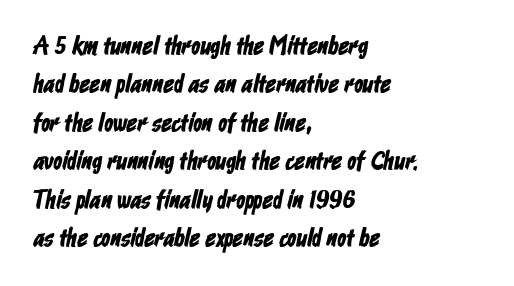
This rendering uses left alignment, leaving the right contour irregular. The zone under the glyphs is completely vacant. This block has exactly the height ordinary leading produces. You could call the tracking neutral — neither tight nor loose.
